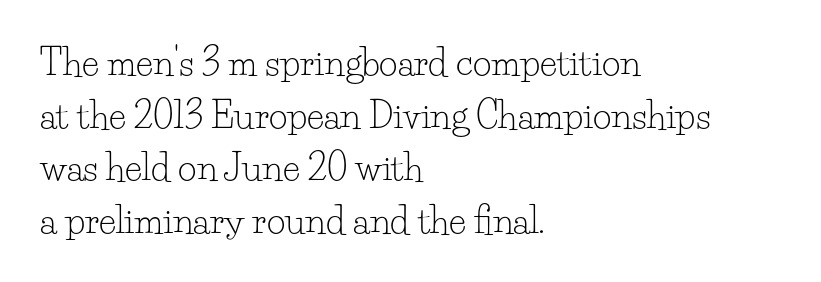
Q: Is the text bold? A: No.
Q: Is the text italic (slanted)? A: No, it is upright.
Q: Is the typeface a serif or a sans-serif typeface? A: Serif.
Q: Is the text underlined? A: No.
Q: How is the paragraph aligned? A: Left-aligned.
Q: Is the spacing between letters normal or unusually wide? A: Normal.
Q: Is the spacing between lines tight, normal or loose? A: Normal.
Q: Width (condensed, normal, or wide)? A: Normal.
Q: Stroke contrast? A: Low.
Q: x-height? A: Small.
Q: Monospaced? A: No.
